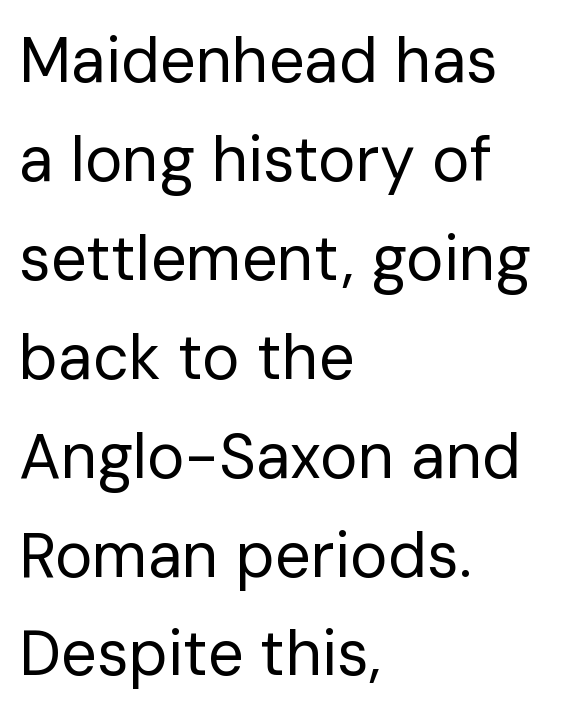
The rendering keeps characters at their native spacing. Horizontally, the lines are justified to the leading edge only. These lines sit exactly where default settings would place them. Do the characters align in a grid? No, the font is proportional. Only glyphs here, with clear space below each row.
